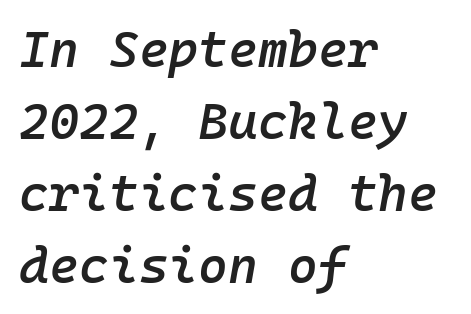
{"italic": "yes", "lean": "right", "slant_degrees": 10, "bold": "semi", "weight": "semibold", "width": "normal", "stroke_contrast": "low", "x_height": "medium", "monospaced": "yes", "underline": "no", "align": "left", "line_spacing": "normal", "line_spacing_ratio": 1.41, "letter_spacing": "normal", "letter_spacing_em": 0.0, "glyph_px": 51}
